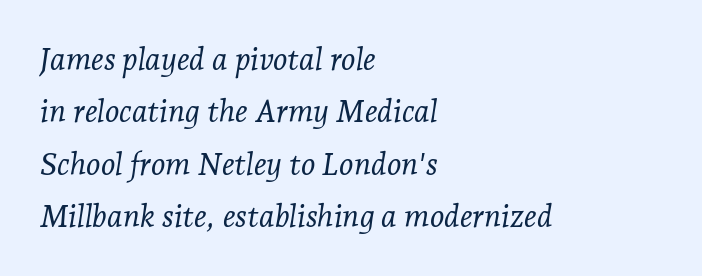
Q: Is the text bold? A: No.
Q: Is the text italic (slanted)? A: Yes, it leans right by about 7 degrees.
Q: Is the typeface a serif or a sans-serif typeface? A: Serif.
Q: Is the text underlined? A: No.
Q: How is the paragraph aligned? A: Left-aligned.
Q: Is the spacing between letters normal or unusually wide? A: Normal.
Q: Is the spacing between lines tight, normal or loose? A: Normal.
Q: Width (condensed, normal, or wide)? A: Normal.
Q: Stroke contrast? A: Low.
Q: x-height? A: Medium.
Q: Monospaced? A: No.
